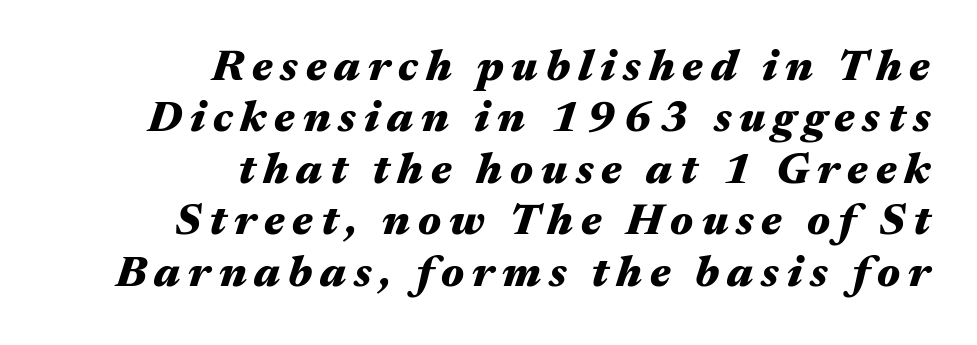
Q: Is the text bold? A: Yes.
Q: Is the text italic (slanted)? A: Yes, it leans right by about 17 degrees.
Q: Is the text underlined? A: No.
Q: How is the paragraph aligned? A: Right-aligned.
Q: Width (condensed, normal, or wide)? A: Wide.
Q: Stroke contrast? A: Medium.
Q: x-height? A: Medium.
Q: Monospaced? A: No.
